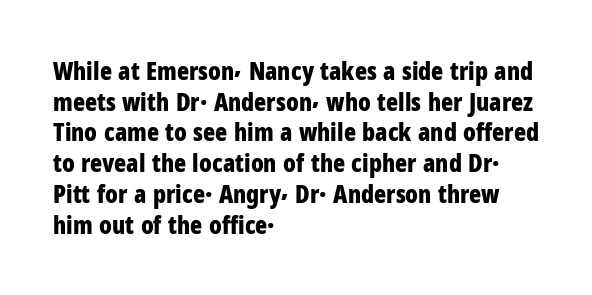
In CSS terms this would be text-align: left. Anything drawn beneath the words? Only blank space. Posture: upright roman. As a designer I'd log this as weight 700, bold.
